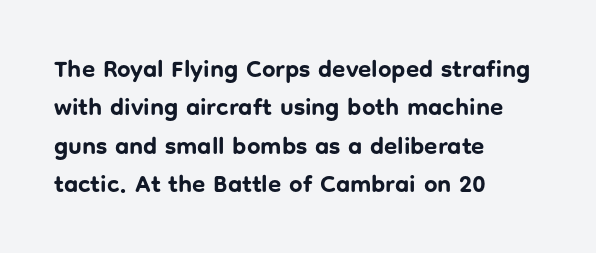
{"italic": "no", "bold": "yes", "underline": "no", "align": "left", "line_spacing": "normal", "line_spacing_ratio": 1.6, "letter_spacing": "normal", "letter_spacing_em": 0.0, "glyph_px": 24}
